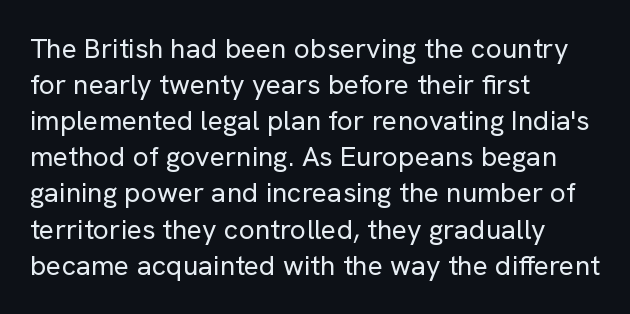
The image shows 28 px regular-weight sans-serif type, upright; set left-aligned, normal line spacing (1.29x), normal letter spacing, not underlined; low stroke contrast and a medium x-height.
